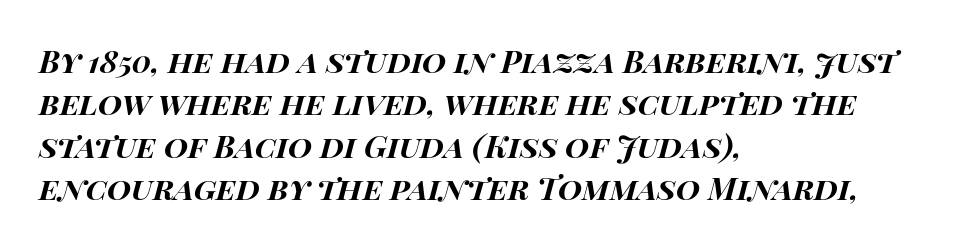
{"italic": "yes", "lean": "right", "slant_degrees": 15, "bold": "yes", "weight": "bold", "width": "wide", "stroke_contrast": "high", "x_height": "large", "monospaced": "no", "underline": "no", "align": "left", "line_spacing": "normal", "line_spacing_ratio": 1.37, "letter_spacing": "normal", "letter_spacing_em": 0.0, "glyph_px": 31}
